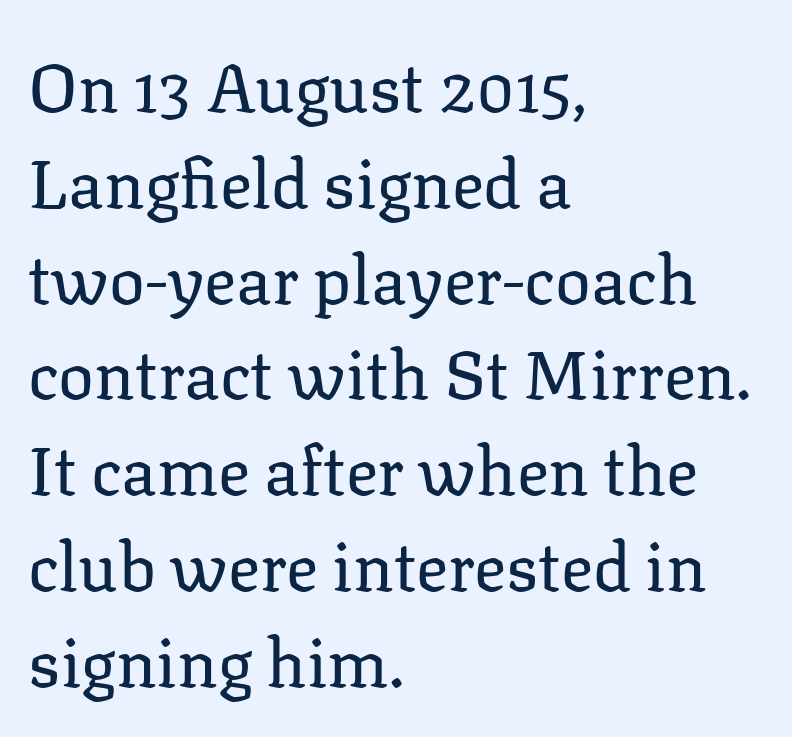
The image shows 67 px regular-weight serif type, upright; set left-aligned, normal line spacing (1.43x), normal letter spacing, not underlined; low stroke contrast and a medium x-height.
